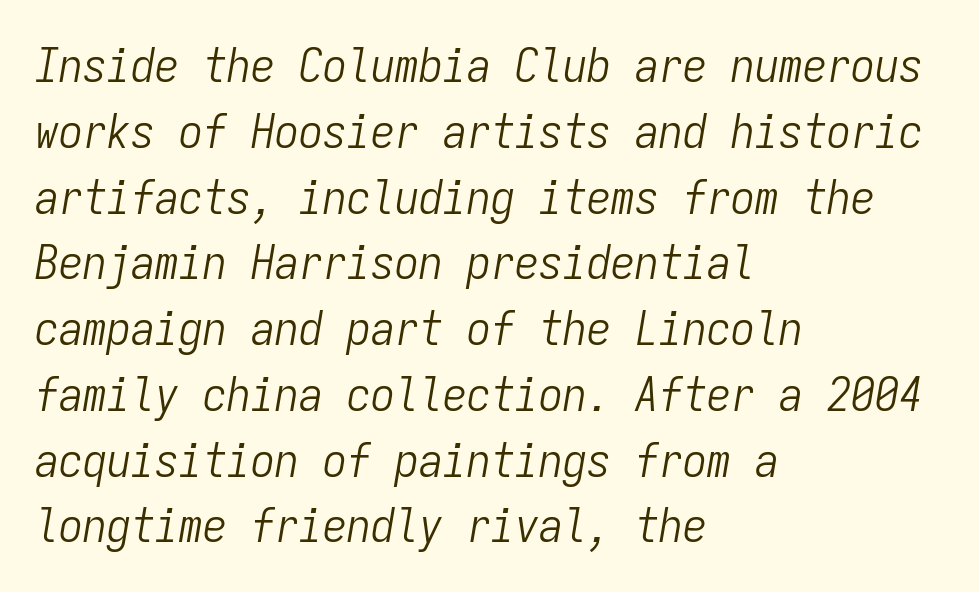
{"italic": "yes", "lean": "right", "slant_degrees": 9, "bold": "no", "weight": "light", "width": "condensed", "stroke_contrast": "low", "x_height": "medium", "monospaced": "yes", "underline": "no", "align": "left", "line_spacing": "normal", "line_spacing_ratio": 1.37, "letter_spacing": "normal", "letter_spacing_em": 0.0, "glyph_px": 48}
